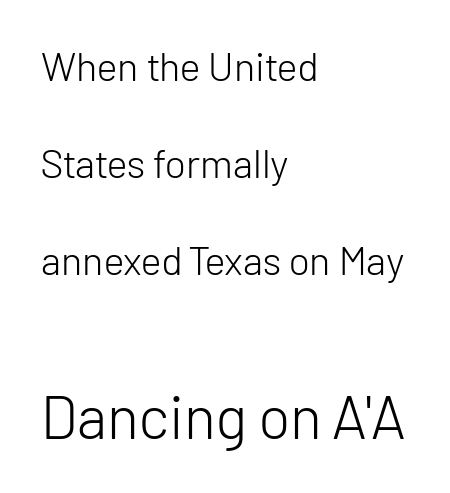
{"serif": "no", "italic": "no", "bold": "no", "weight": "light", "width": "normal", "stroke_contrast": "low", "x_height": "medium", "monospaced": "no", "underline": "no", "align": "left", "line_spacing": "loose", "line_spacing_ratio": 2.42, "letter_spacing": "normal", "letter_spacing_em": 0.0, "larger_block": "second", "size_ratio": 1.5, "glyph_px": 60}
